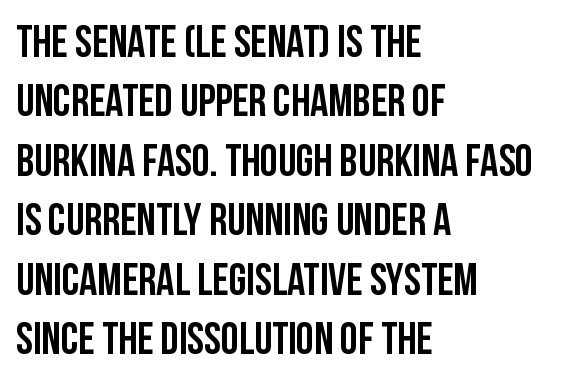
{"serif": "no", "italic": "no", "width": "condensed", "stroke_contrast": "low", "x_height": "large", "monospaced": "no", "underline": "no", "align": "left", "line_spacing": "normal", "line_spacing_ratio": 1.32, "letter_spacing": "normal", "letter_spacing_em": 0.0, "glyph_px": 45}
